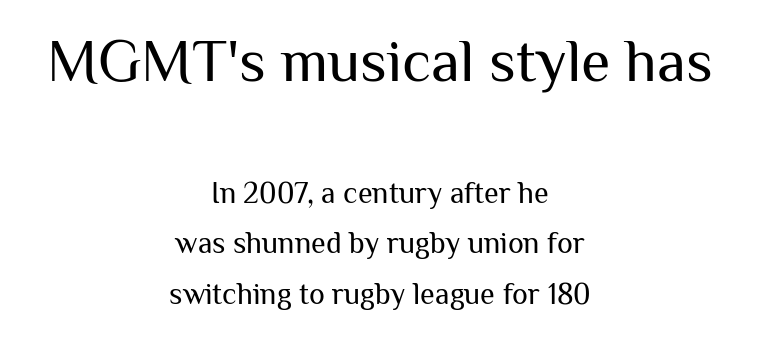
Q: Is the text bold? A: No.
Q: Is the text italic (slanted)? A: No, it is upright.
Q: Is the typeface a serif or a sans-serif typeface? A: Sans-serif.
Q: Is the text underlined? A: No.
Q: How is the paragraph aligned? A: Centered.
Q: Is the spacing between letters normal or unusually wide? A: Normal.
Q: Is the spacing between lines tight, normal or loose? A: Normal.
Q: Which block of text is set in a larger size, the first (top) or the second (bottom)? A: The first (top) one.
Q: Width (condensed, normal, or wide)? A: Normal.
Q: Stroke contrast? A: Medium.
Q: x-height? A: Medium.
Q: Monospaced? A: No.
